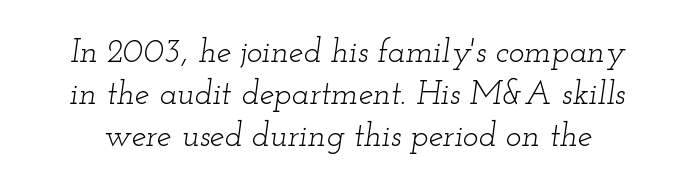
The image shows 33 px light, wide serif type, italic (leaning right); set normal line spacing (1.27x), normal letter spacing, not underlined; low stroke contrast and a small x-height.
